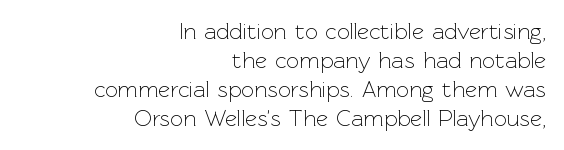
Unmarked baselines from the first word to the last. Vertical spacing — default. Which margin do the lines hug? The right one — the left edge is uneven. Students, note that the glyphs here touch the page at normal intervals.
